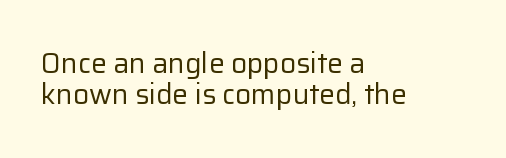
The leading is snug, giving the passage a crowded texture. Nope, no serifs anywhere on these letters. This is the regular roman posture of the typeface. Does extra space separate the letters? No, they use regular spacing.
